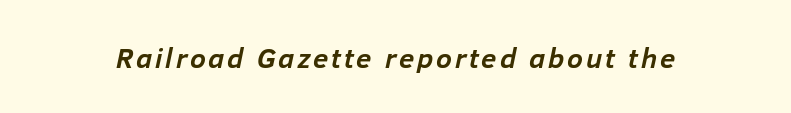
Q: Is the text bold? A: Yes.
Q: Is the text italic (slanted)? A: Yes, it leans right by about 12 degrees.
Q: Is the text underlined? A: No.
Q: Width (condensed, normal, or wide)? A: Normal.
Q: Stroke contrast? A: Low.
Q: x-height? A: Medium.
Q: Monospaced? A: No.
